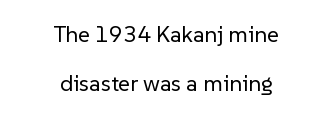
Q: Is the text bold? A: No.
Q: Is the text italic (slanted)? A: No, it is upright.
Q: Is the text underlined? A: No.
Q: How is the paragraph aligned? A: Centered.
Q: Is the spacing between letters normal or unusually wide? A: Normal.
Q: Is the spacing between lines tight, normal or loose? A: Loose.
